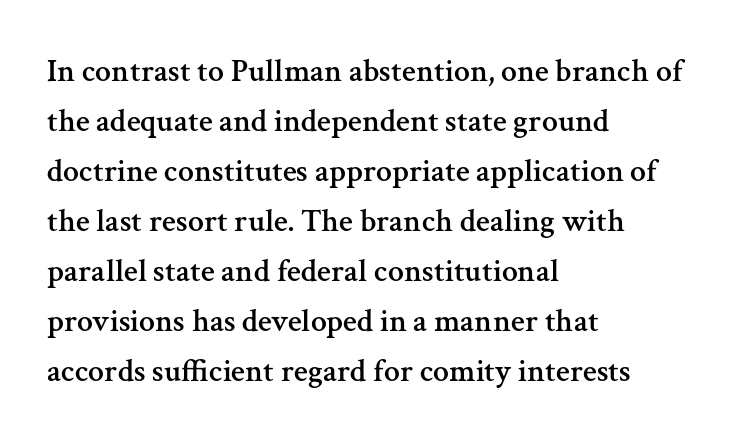
Q: Is the text italic (slanted)? A: No, it is upright.
Q: Is the typeface a serif or a sans-serif typeface? A: Serif.
Q: Is the text underlined? A: No.
Q: How is the paragraph aligned? A: Left-aligned.
Q: Is the spacing between letters normal or unusually wide? A: Normal.
Q: Is the spacing between lines tight, normal or loose? A: Normal.
Q: Width (condensed, normal, or wide)? A: Normal.
Q: Stroke contrast? A: Medium.
Q: x-height? A: Medium.
Q: Monospaced? A: No.
